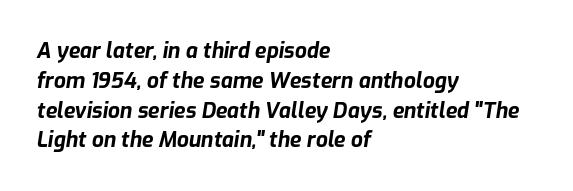
A typesetter would call this zero additional tracking. If you measured baseline to baseline, you'd find a middling distance. The specimen omits any rule beneath the text block's lines. The face used here has the dense, thick strokes of a bold. Typeset ragged right — the left edge is the straight one. In terms of posture, this sample is oblique.
